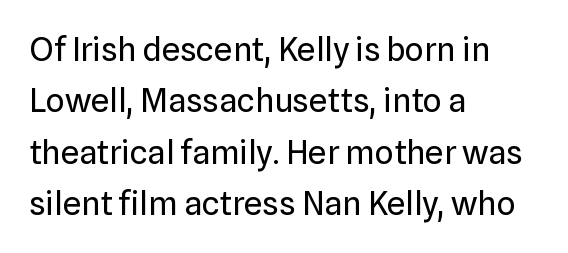
Posture: upright roman. Check under the words: just untouched page. No extra tracking has been applied to these lines. The space between consecutive lines is moderate.
